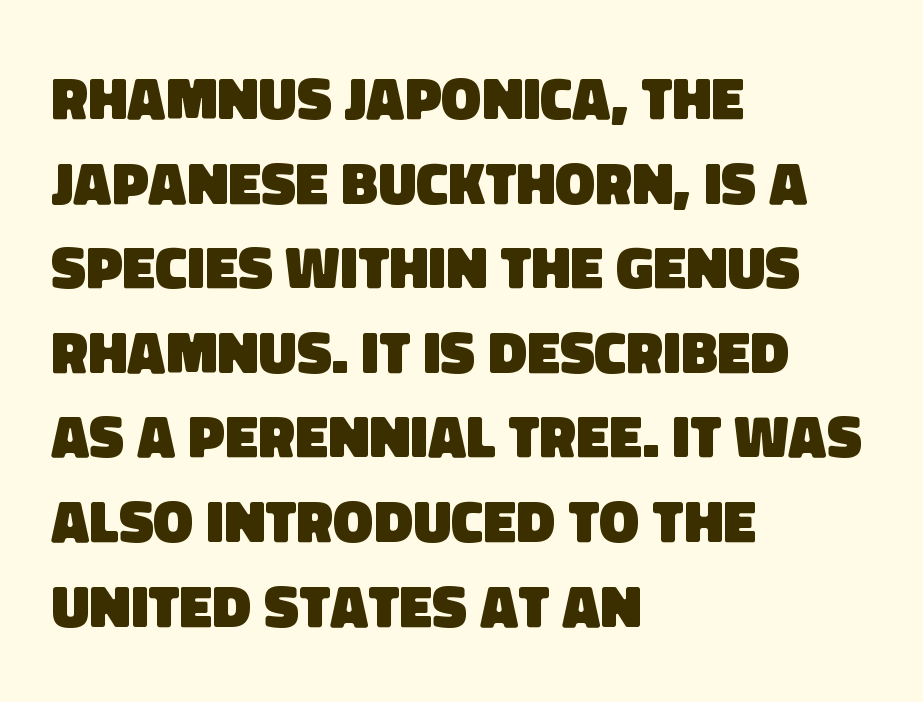
Descenders are the only things crossing below the line. Compared with a centered layout, this one pins lines to the left instead. In terms of letterspacing, this is plain default setting. You could not count columns in this text — the font is proportionally spaced.
